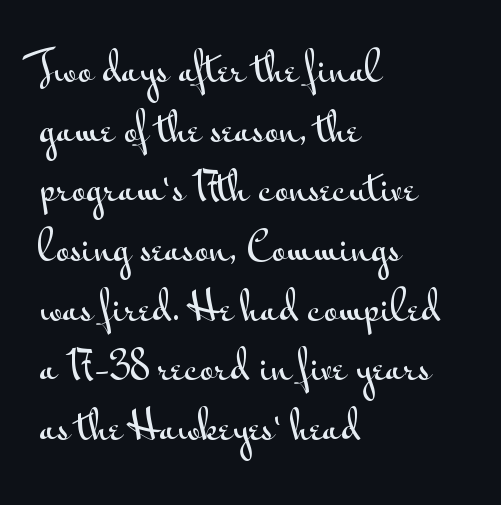
The foot of each line stays bare and open. No feet cap the strokes, marking this as sans-serif type. In terms of letterspacing, this is plain default setting. The rendering anchors every line to the left-hand side. The face used here is proportionally spaced, like ordinary book or web type. Does the leading feel generous? No, just average.
